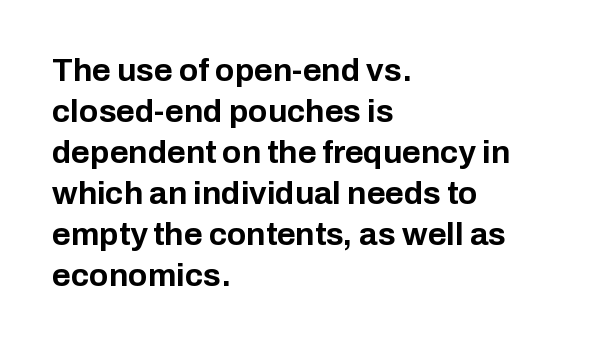
The image shows 32 px bold sans-serif type, upright; set left-aligned, normal line spacing (1.28x), normal letter spacing, not underlined; low stroke contrast and a medium x-height.
